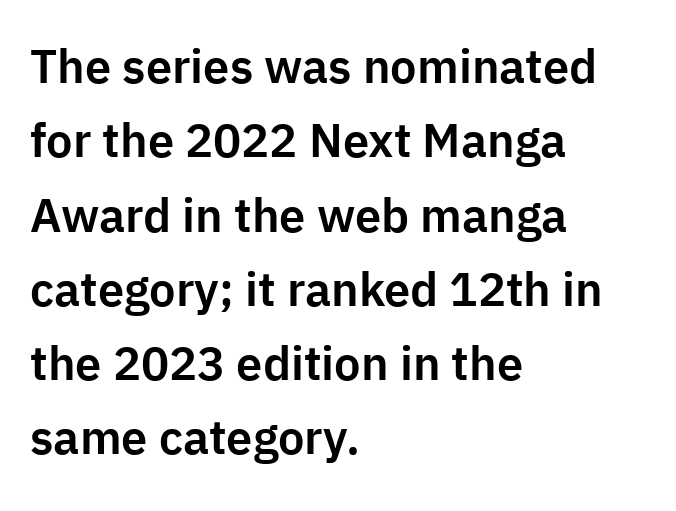
The image shows 47 px sans-serif type, upright; set left-aligned, normal line spacing (1.58x), normal letter spacing, not underlined; low stroke contrast and a medium x-height.
